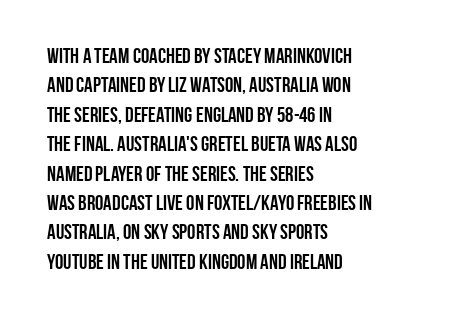
Posture: upright roman. Underlining? Definitely not there. Each line starts at the same left margin while the right side varies. Stroke thickness is high; the sample reads as a true bold. The block of text has a typical density, with ordinary space between rows.
